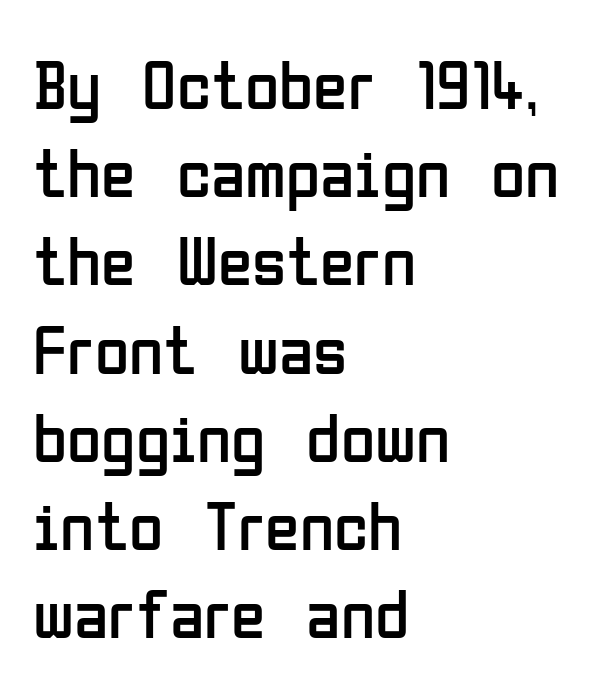
Rule under the text: the space is simply empty. Which margin do the lines hug? The left one — the right edge is uneven. The face looks like a standard text weight, possibly lighter. Vertical strokes here are truly vertical. The typeface chosen for these lines omits serifs. Here the glyphs are tracked normally, forming tight word shapes.
